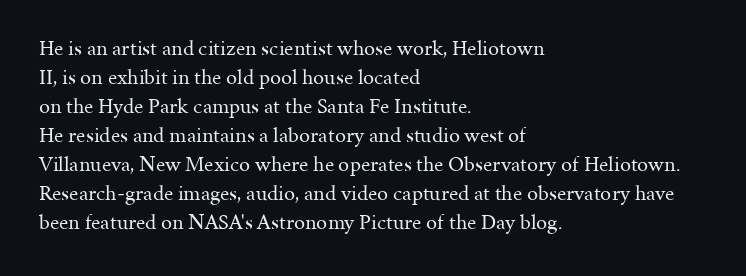
Tall strokes in this sample are plumb rather than angled. The passage shown has conventional tracking throughout. Every row of glyphs begins at an identical x-position on the left. A normal amount of white space separates one row of letters from the next. Type without underlining.
